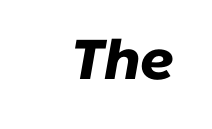
The face used here is proportionally spaced, like ordinary book or web type. Nothing unusual about the tracking: characters are spaced as the font intends. Notice how the stems are inclined rather than vertical — that's the hallmark of italics. The passage shown is emphatically bold. The specimen omits any rule beneath the text block's lines.
